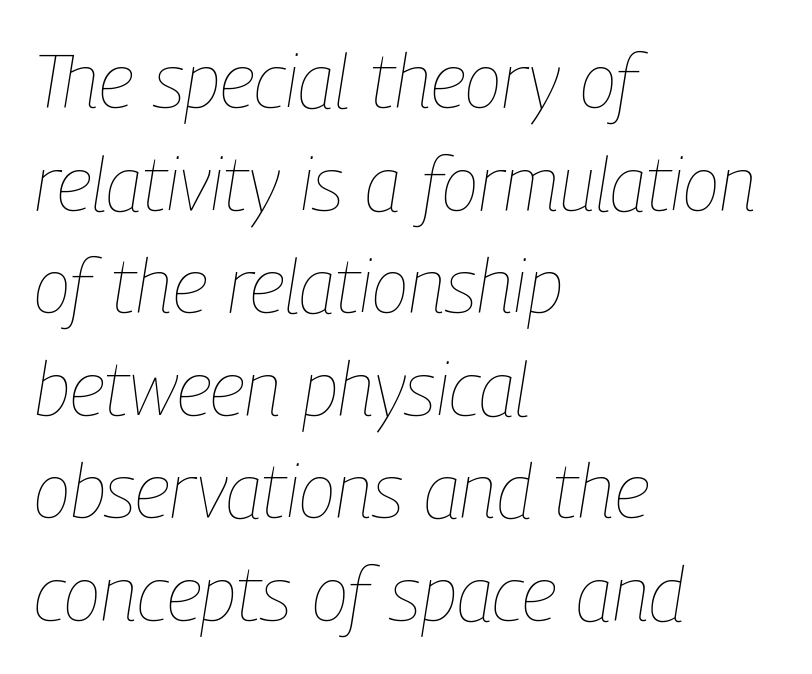
{"italic": "yes", "lean": "right", "slant_degrees": 9, "bold": "no", "weight": "thin", "width": "condensed", "stroke_contrast": "low", "x_height": "medium", "monospaced": "no", "underline": "no", "align": "left", "line_spacing": "normal", "line_spacing_ratio": 1.35, "letter_spacing": "normal", "letter_spacing_em": 0.0, "glyph_px": 76}
